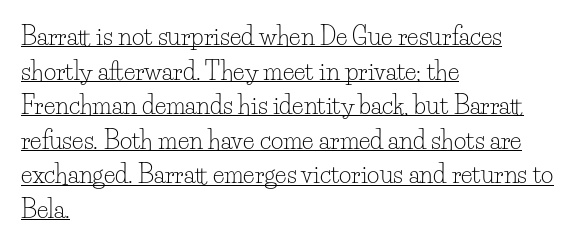
Q: Is the text bold? A: No.
Q: Is the text italic (slanted)? A: No, it is upright.
Q: Is the text underlined? A: Yes.
Q: How is the paragraph aligned? A: Left-aligned.
Q: Is the spacing between letters normal or unusually wide? A: Normal.
Q: Is the spacing between lines tight, normal or loose? A: Normal.
